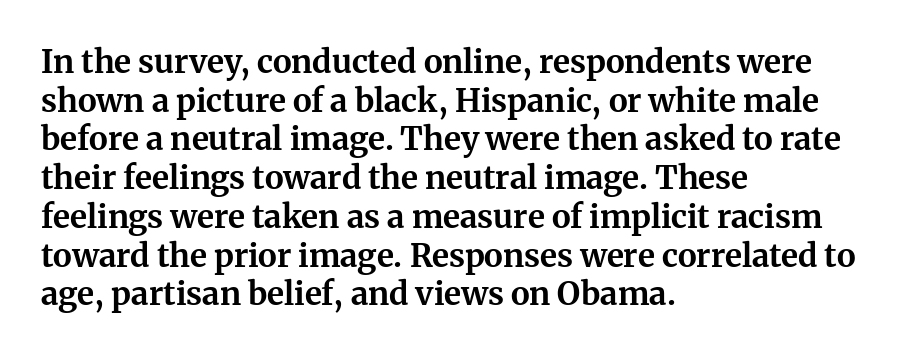
Q: Is the text bold? A: Yes.
Q: Is the text italic (slanted)? A: No, it is upright.
Q: Is the typeface a serif or a sans-serif typeface? A: Serif.
Q: Is the text underlined? A: No.
Q: How is the paragraph aligned? A: Left-aligned.
Q: Is the spacing between letters normal or unusually wide? A: Normal.
Q: Width (condensed, normal, or wide)? A: Normal.
Q: Stroke contrast? A: Medium.
Q: x-height? A: Medium.
Q: Monospaced? A: No.
